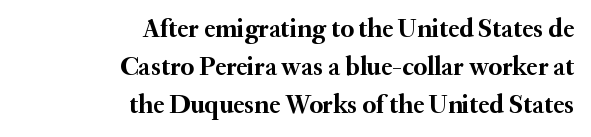
Q: Is the text bold? A: Yes.
Q: Is the text italic (slanted)? A: No, it is upright.
Q: Is the text underlined? A: No.
Q: How is the paragraph aligned? A: Right-aligned.
Q: Is the spacing between letters normal or unusually wide? A: Normal.
Q: Is the spacing between lines tight, normal or loose? A: Normal.
